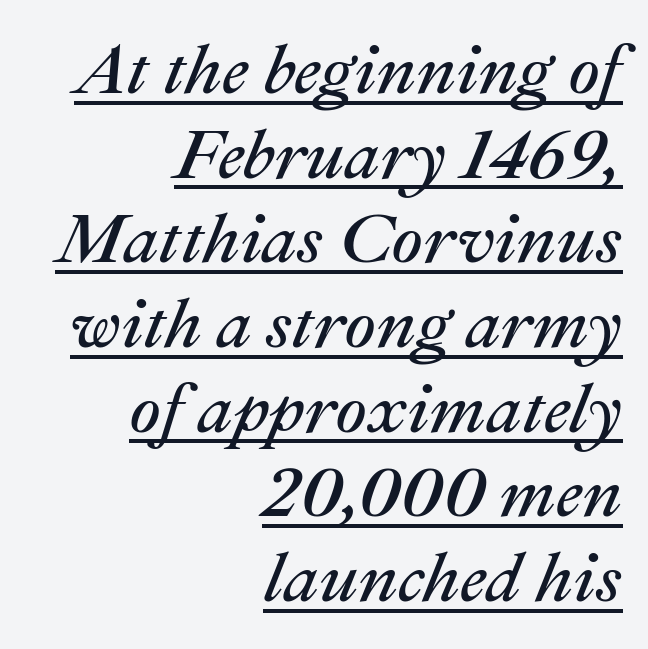
{"italic": "yes", "lean": "right", "slant_degrees": 22, "bold": "no", "weight": "regular", "width": "normal", "stroke_contrast": "medium", "x_height": "medium", "monospaced": "no", "underline": "yes", "align": "right", "line_spacing_ratio": 1.21, "letter_spacing": "normal", "letter_spacing_em": 0.0, "glyph_px": 70}
